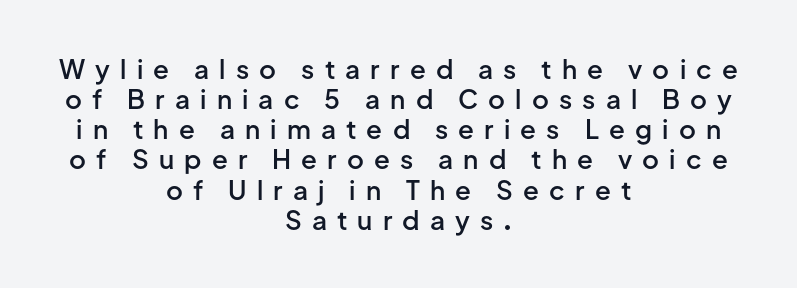
Q: Is the text bold? A: Semi-bold.
Q: Is the text italic (slanted)? A: No, it is upright.
Q: Is the text underlined? A: No.
Q: How is the paragraph aligned? A: Centered.
Q: Is the spacing between letters normal or unusually wide? A: Unusually wide.
